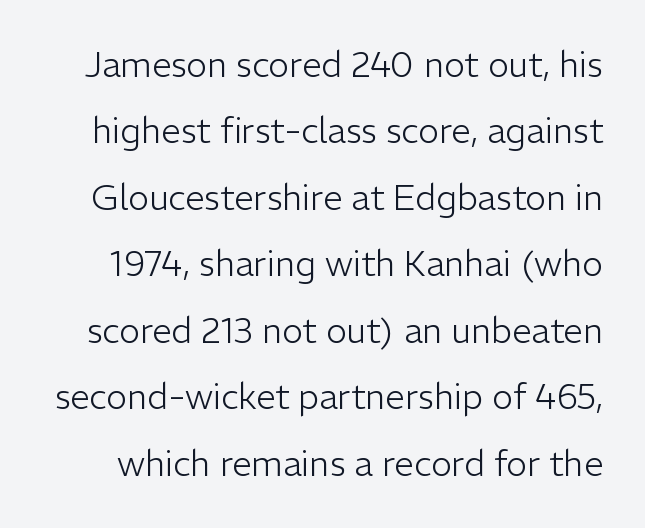
The image shows 35 px light sans-serif type, upright; set loose line spacing (1.9x), normal letter spacing, not underlined; low stroke contrast and a medium x-height.
